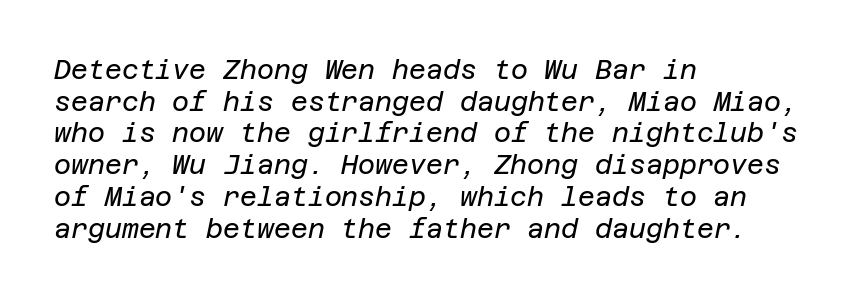
Q: Is the text bold? A: No.
Q: Is the text italic (slanted)? A: Yes, it leans right by about 12 degrees.
Q: Is the text underlined? A: No.
Q: How is the paragraph aligned? A: Left-aligned.
Q: Is the spacing between letters normal or unusually wide? A: Normal.
